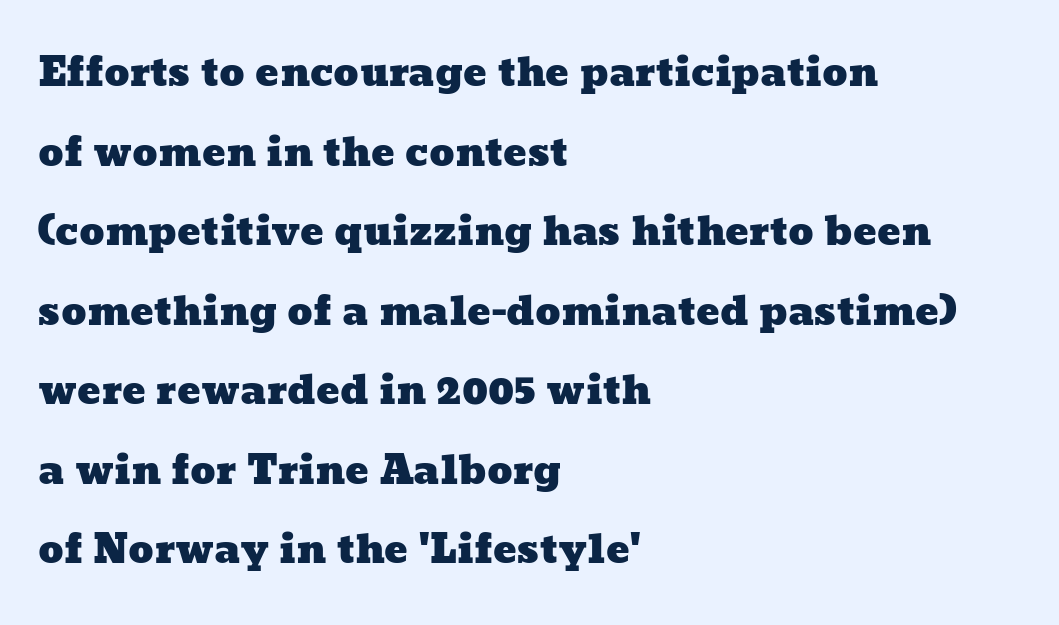
Q: Is the text underlined? A: No.
Q: How is the paragraph aligned? A: Left-aligned.
Q: Is the spacing between letters normal or unusually wide? A: Normal.
Q: Is the spacing between lines tight, normal or loose? A: Loose.
Q: Width (condensed, normal, or wide)? A: Wide.
Q: Stroke contrast? A: Low.
Q: x-height? A: Medium.
Q: Monospaced? A: No.
